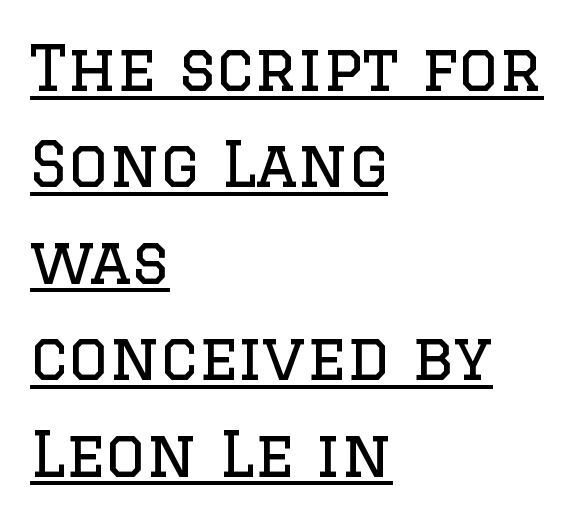
The image shows 63 px regular-weight serif type, upright; set left-aligned, normal line spacing (1.53x), normal letter spacing, underlined; low stroke contrast and a large x-height.
